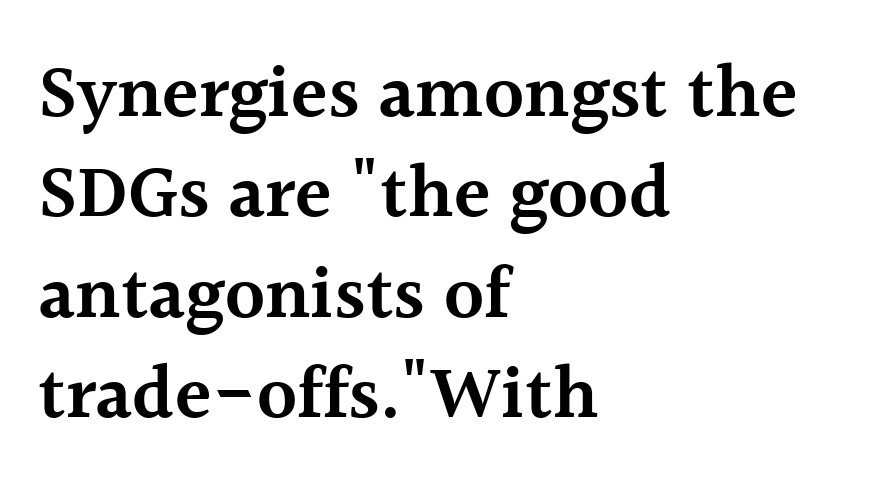
Check where the strokes stop: tiny serifs finish them off. The tracking reads as untouched default to a designer's eye. Here the designer chose a conventional face with non-uniform glyph widths. Whoever set this chose a conventional vertical rhythm.
